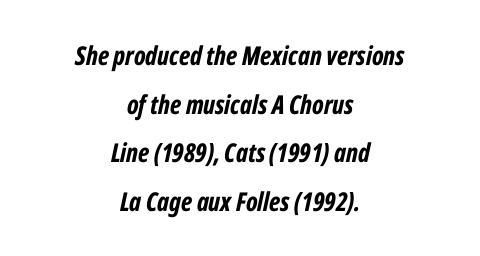
The image shows 26 px bold type, italic (leaning right); set centered, line spacing 1.87x, normal letter spacing, not underlined.
